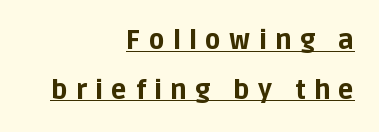
Q: Is the text bold? A: Yes.
Q: Is the text italic (slanted)? A: No, it is upright.
Q: Is the text underlined? A: Yes.
Q: How is the paragraph aligned? A: Right-aligned.
Q: Is the spacing between letters normal or unusually wide? A: Unusually wide.
Q: Is the spacing between lines tight, normal or loose? A: Loose.
